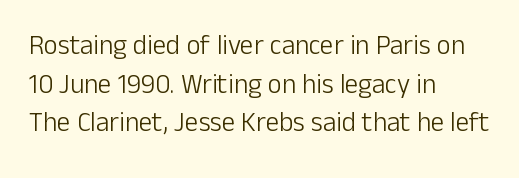
{"italic": "no", "bold": "no", "underline": "no", "align": "left", "line_spacing": "normal", "line_spacing_ratio": 1.43, "letter_spacing": "normal", "letter_spacing_em": 0.0, "glyph_px": 27}
